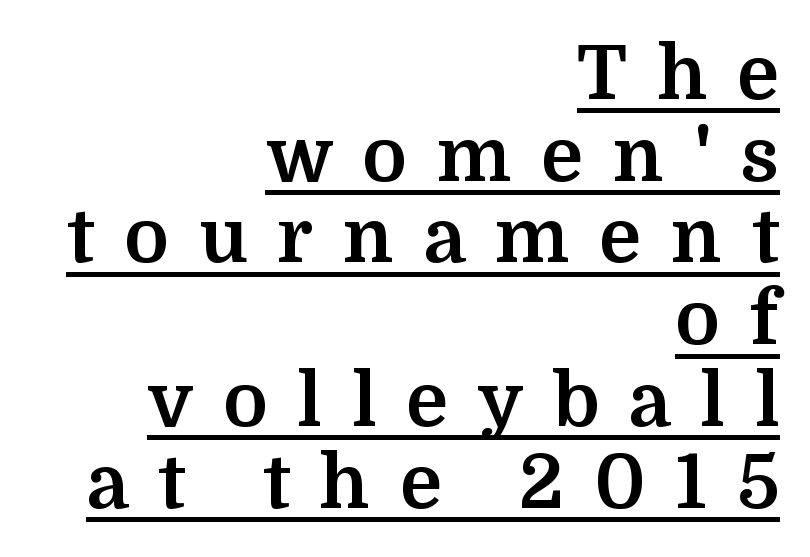
The image shows 75 px bold serif type, upright; set right-aligned, tight line spacing (1.09x), unusually wide letter spacing (+0.4 em), underlined; medium stroke contrast and a medium x-height.
